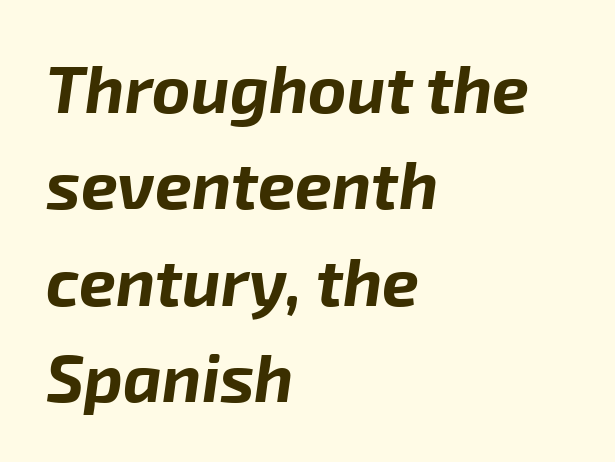
Q: Is the text bold? A: Yes.
Q: Is the text italic (slanted)? A: Yes, it leans right by about 8 degrees.
Q: Is the text underlined? A: No.
Q: How is the paragraph aligned? A: Left-aligned.
Q: Is the spacing between letters normal or unusually wide? A: Normal.
Q: Is the spacing between lines tight, normal or loose? A: Normal.
Q: Width (condensed, normal, or wide)? A: Normal.
Q: Stroke contrast? A: Low.
Q: x-height? A: Medium.
Q: Monospaced? A: No.
